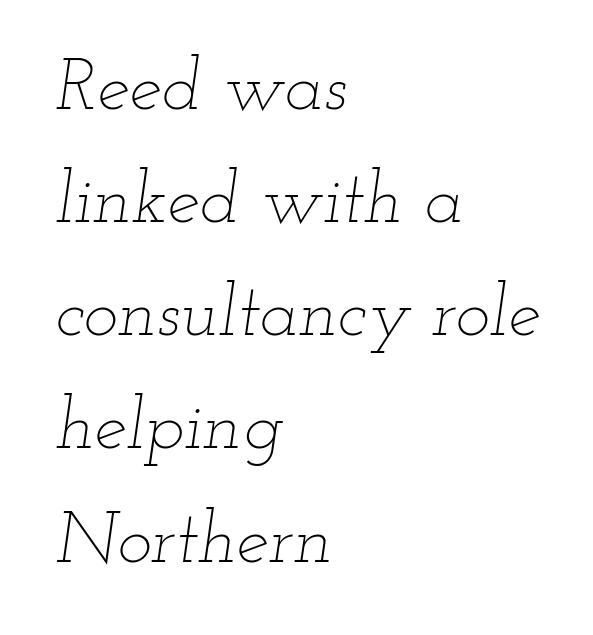
The image shows 73 px thin, wide type, italic (leaning right); set left-aligned, normal line spacing (1.55x), normal letter spacing, not underlined; low stroke contrast and a small x-height.
